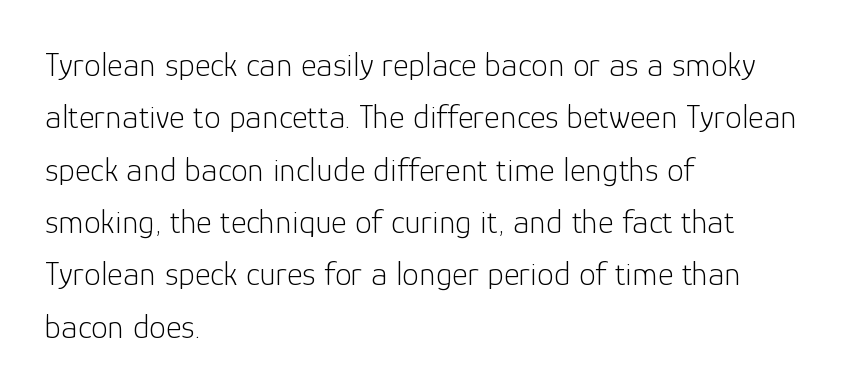
{"serif": "no", "italic": "no", "bold": "no", "weight": "light", "width": "normal", "stroke_contrast": "low", "x_height": "medium", "monospaced": "no", "underline": "no", "align": "left", "line_spacing": "normal", "line_spacing_ratio": 1.54, "letter_spacing": "normal", "letter_spacing_em": 0.0, "glyph_px": 34}
